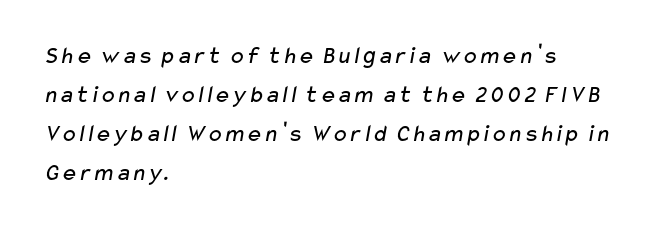
The image shows 25 px text type; set left-aligned, normal line spacing (1.56x), normal letter spacing, not underlined.
